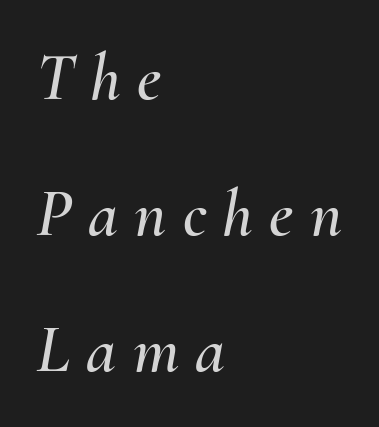
{"italic": "yes", "lean": "right", "slant_degrees": 10, "width": "normal", "stroke_contrast": "medium", "x_height": "small", "monospaced": "no", "underline": "no", "align": "left", "line_spacing": "loose", "line_spacing_ratio": 2.0, "letter_spacing": "wide", "letter_spacing_em": 0.24, "glyph_px": 68}
